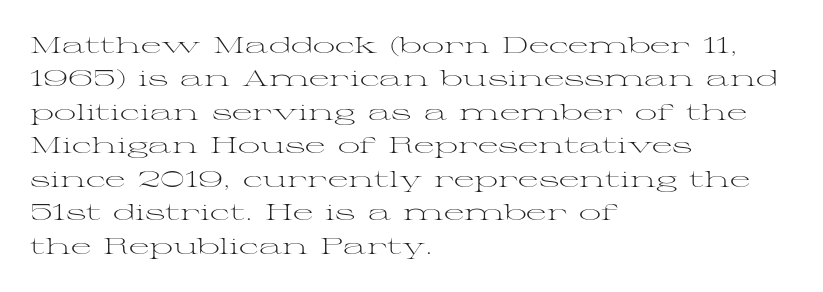
Q: Is the text bold? A: No.
Q: Is the text italic (slanted)? A: No, it is upright.
Q: Is the text underlined? A: No.
Q: How is the paragraph aligned? A: Left-aligned.
Q: Is the spacing between letters normal or unusually wide? A: Normal.
Q: Is the spacing between lines tight, normal or loose? A: Normal.
